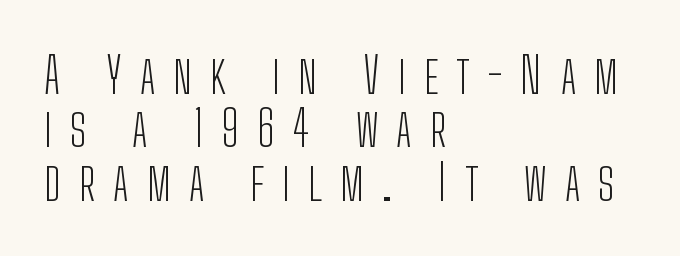
{"serif": "no", "italic": "no", "bold": "no", "weight": "light", "width": "condensed", "stroke_contrast": "low", "x_height": "medium", "monospaced": "no", "underline": "no", "align": "left", "line_spacing": "tight", "line_spacing_ratio": 1.07, "letter_spacing": "wide", "letter_spacing_em": 0.36, "glyph_px": 50}
